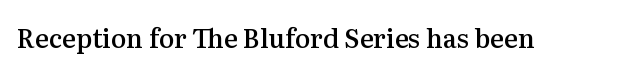
Q: Is the text bold? A: Semi-bold.
Q: Is the text italic (slanted)? A: No, it is upright.
Q: Is the text underlined? A: No.
Q: Is the spacing between letters normal or unusually wide? A: Normal.
